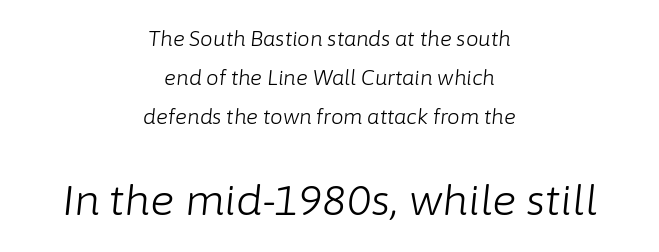
{"italic": "yes", "lean": "right", "slant_degrees": 6, "bold": "no", "weight": "light", "width": "normal", "stroke_contrast": "low", "x_height": "medium", "monospaced": "no", "underline": "no", "align": "center", "line_spacing": "loose", "line_spacing_ratio": 1.95, "letter_spacing": "normal", "letter_spacing_em": 0.0, "larger_block": "second", "size_ratio": 2.05, "glyph_px": 41}
